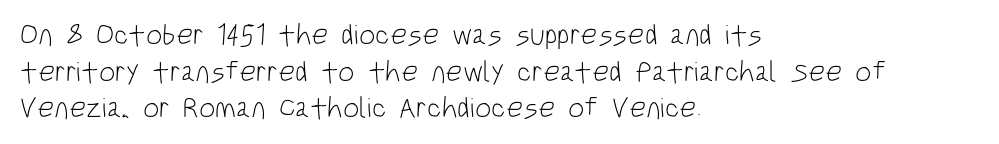
Q: Is the text bold? A: No.
Q: Is the text italic (slanted)? A: No, it is upright.
Q: Is the typeface a serif or a sans-serif typeface? A: Sans-serif.
Q: Is the text underlined? A: No.
Q: How is the paragraph aligned? A: Left-aligned.
Q: Is the spacing between letters normal or unusually wide? A: Normal.
Q: Is the spacing between lines tight, normal or loose? A: Normal.
Q: Width (condensed, normal, or wide)? A: Condensed.
Q: Stroke contrast? A: Low.
Q: x-height? A: Large.
Q: Monospaced? A: No.
